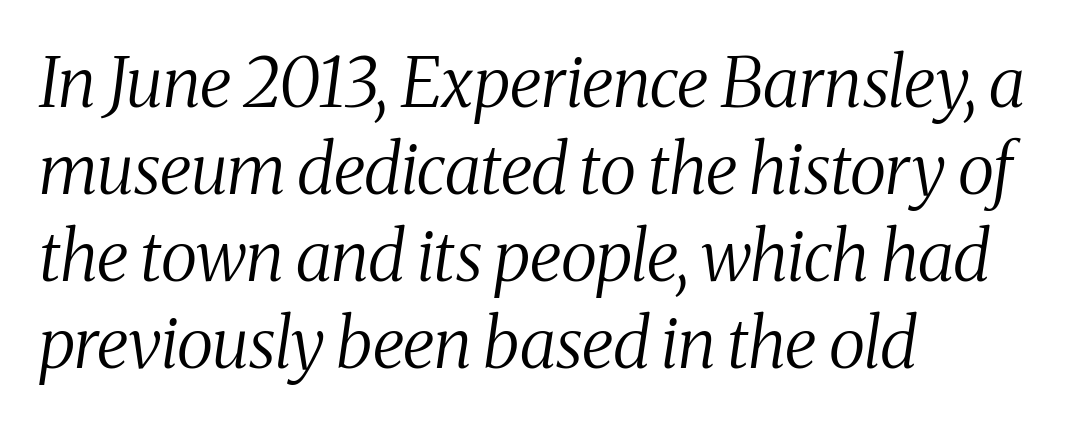
The image shows 69 px regular-weight, condensed serif type, italic (leaning right); set left-aligned, normal line spacing (1.26x), normal letter spacing, not underlined; medium stroke contrast and a medium x-height.
